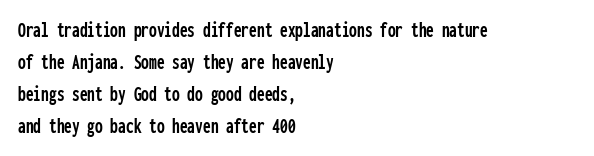
The image shows 22 px text type, upright; set left-aligned, normal line spacing (1.45x), normal letter spacing, not underlined.
